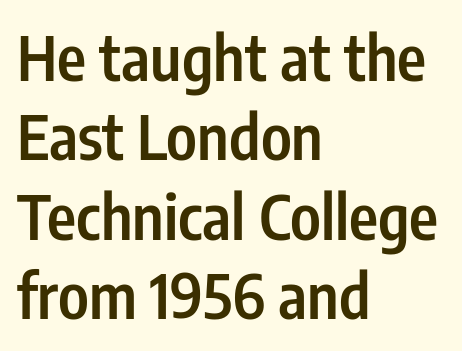
The image shows 62 px semibold, condensed sans-serif type, upright; set left-aligned, normal line spacing (1.28x), normal letter spacing, not underlined; low stroke contrast and a medium x-height.
